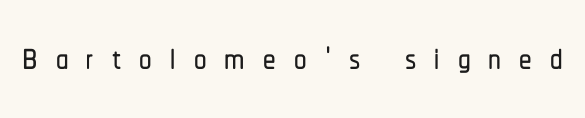
{"serif": "no", "italic": "no", "width": "condensed", "stroke_contrast": "low", "x_height": "medium", "monospaced": "no", "underline": "no", "letter_spacing": "wide", "letter_spacing_em": 0.36, "glyph_px": 50}
